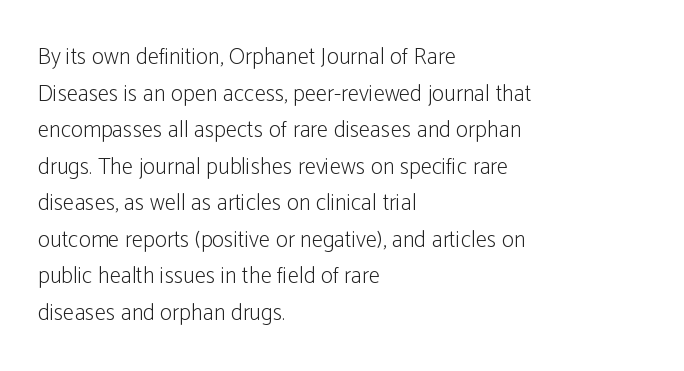
Q: Is the text bold? A: No.
Q: Is the text italic (slanted)? A: No, it is upright.
Q: Is the text underlined? A: No.
Q: How is the paragraph aligned? A: Left-aligned.
Q: Is the spacing between letters normal or unusually wide? A: Normal.
Q: Is the spacing between lines tight, normal or loose? A: Normal.
